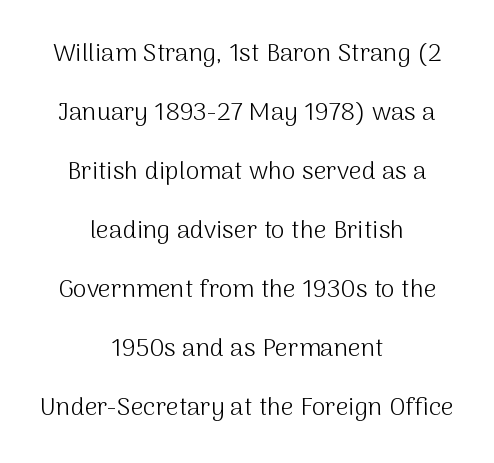
{"italic": "no", "bold": "no", "underline": "no", "align": "center", "line_spacing": "loose", "line_spacing_ratio": 2.36, "letter_spacing": "normal", "letter_spacing_em": 0.0, "glyph_px": 25}
